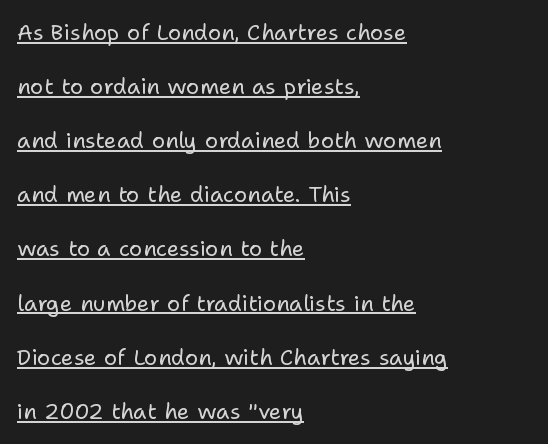
The image shows 22 px text type, upright; set left-aligned, loose line spacing (2.46x), normal letter spacing, underlined.
